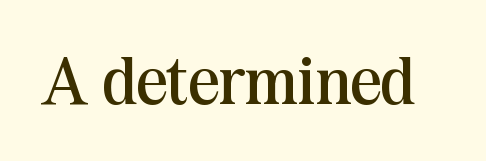
Q: Is the text bold? A: No.
Q: Is the text italic (slanted)? A: No, it is upright.
Q: Is the typeface a serif or a sans-serif typeface? A: Serif.
Q: Is the text underlined? A: No.
Q: Is the spacing between letters normal or unusually wide? A: Normal.
Q: Width (condensed, normal, or wide)? A: Normal.
Q: Stroke contrast? A: Medium.
Q: x-height? A: Medium.
Q: Monospaced? A: No.
